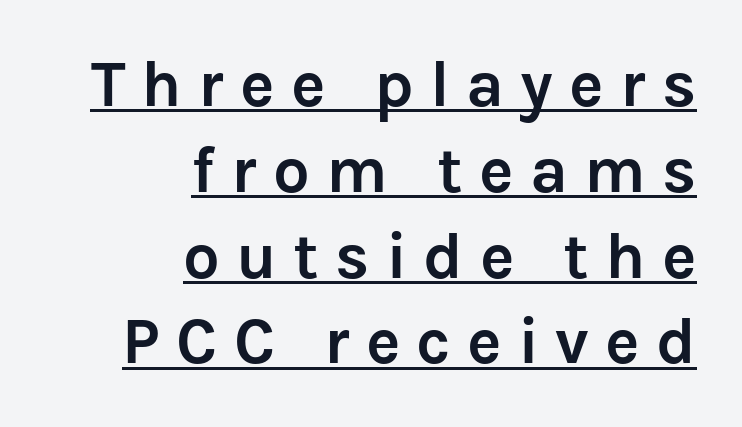
The image shows 65 px semibold sans-serif type, upright; set right-aligned, normal line spacing (1.32x), unusually wide letter spacing (+0.25 em), underlined; low stroke contrast and a medium x-height.
